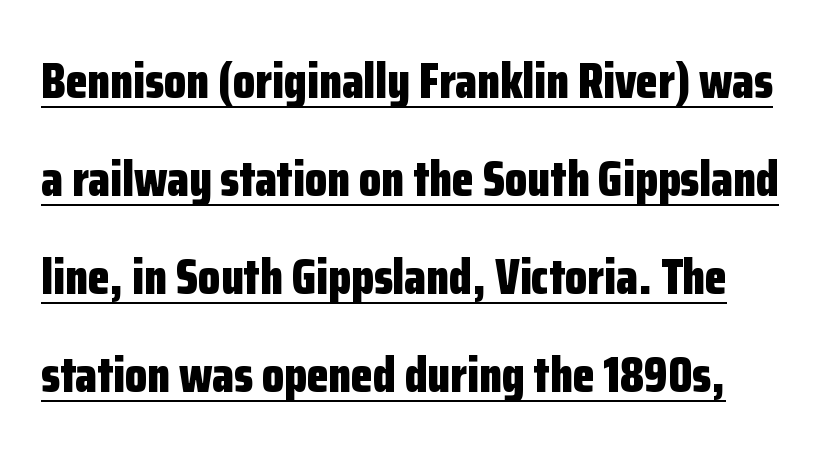
Proportional: the letters do not fall into vertical columns. The space between consecutive lines is lavish. The rendering uses the underline text-decoration. The passage shown is emphatically bold. In terms of letterspacing, this is plain default setting. The axis of the letterforms is exactly vertical.
